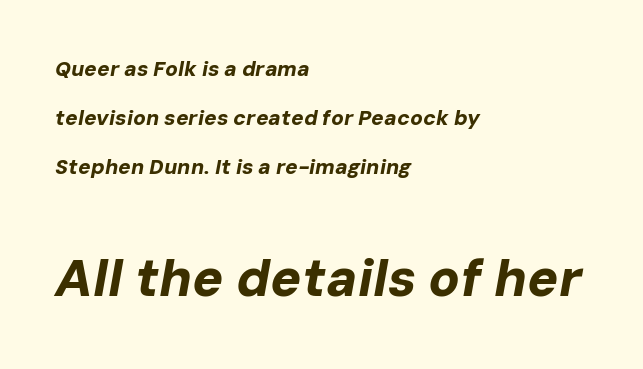
{"italic": "yes", "lean": "right", "slant_degrees": 10, "bold": "yes", "weight": "bold", "width": "normal", "stroke_contrast": "low", "x_height": "medium", "monospaced": "no", "underline": "no", "align": "left", "line_spacing": "loose", "line_spacing_ratio": 2.34, "letter_spacing": "normal", "letter_spacing_em": 0.0, "larger_block": "second", "size_ratio": 2.48, "glyph_px": 52}
